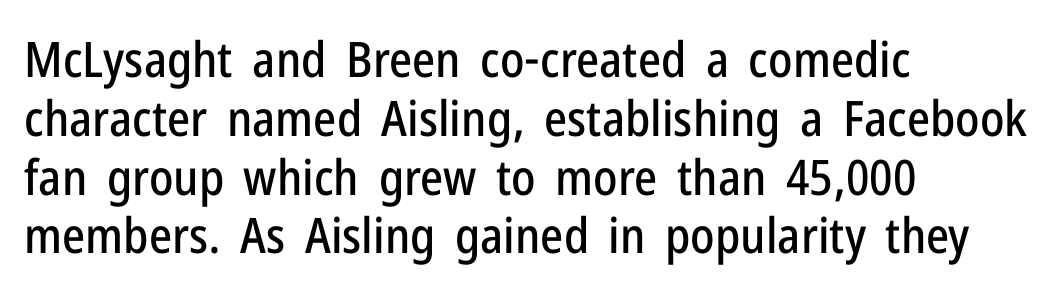
The space directly below the letters is spotless. In terms of letterspacing, this is plain default setting. Where is the straight margin? On the left. This sample uses an upright cut, with every glyph sitting square on the baseline. Typographically, this falls in the sans-serif category. Each letter keeps its own natural width here, so spacing adapts to shape.
